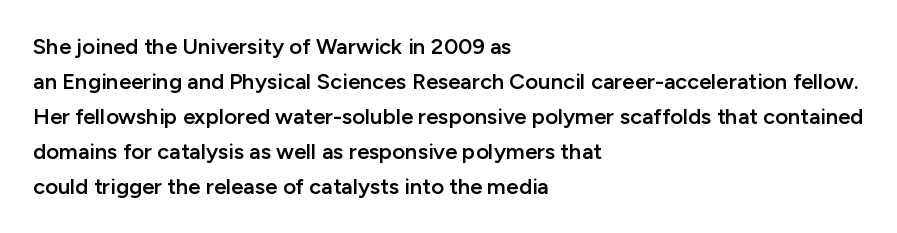
Q: Is the text bold? A: Semi-bold.
Q: Is the text italic (slanted)? A: No, it is upright.
Q: Is the text underlined? A: No.
Q: How is the paragraph aligned? A: Left-aligned.
Q: Is the spacing between letters normal or unusually wide? A: Normal.
Q: Is the spacing between lines tight, normal or loose? A: Normal.
